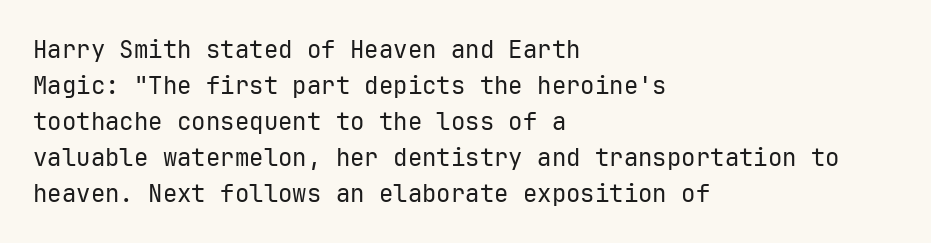
Q: Is the text bold? A: No.
Q: Is the text italic (slanted)? A: No, it is upright.
Q: Is the text underlined? A: No.
Q: How is the paragraph aligned? A: Left-aligned.
Q: Is the spacing between letters normal or unusually wide? A: Normal.
Q: Is the spacing between lines tight, normal or loose? A: Normal.
